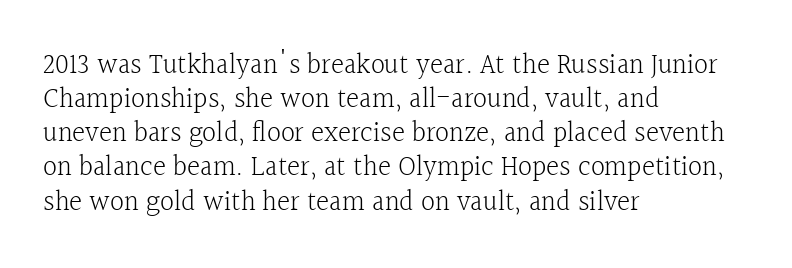
Letters have the restrained weight of plain body copy at most. No italicization has been applied; the sample stays upright. The face used here is rendered with its standard letterfit. Each letter keeps its own natural width here, so spacing adapts to shape. Observe the serifs anchoring each vertical stroke in this sample. The glyphs are unaccompanied by any horizontal stroke below them.
